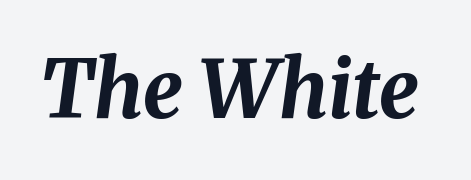
Q: Is the text bold? A: Yes.
Q: Is the text italic (slanted)? A: Yes, it leans right by about 8 degrees.
Q: Is the text underlined? A: No.
Q: Is the spacing between letters normal or unusually wide? A: Normal.
Q: Width (condensed, normal, or wide)? A: Normal.
Q: Stroke contrast? A: Medium.
Q: x-height? A: Medium.
Q: Monospaced? A: No.
